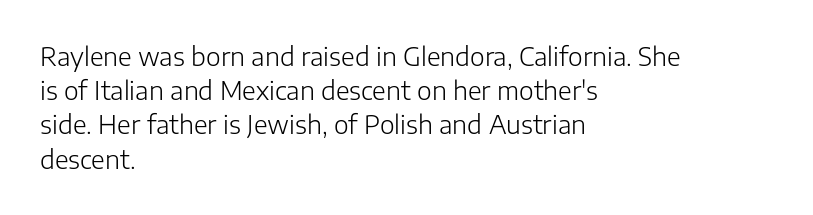
Q: Is the text bold? A: No.
Q: Is the text italic (slanted)? A: No, it is upright.
Q: Is the text underlined? A: No.
Q: How is the paragraph aligned? A: Left-aligned.
Q: Is the spacing between letters normal or unusually wide? A: Normal.
Q: Is the spacing between lines tight, normal or loose? A: Normal.
